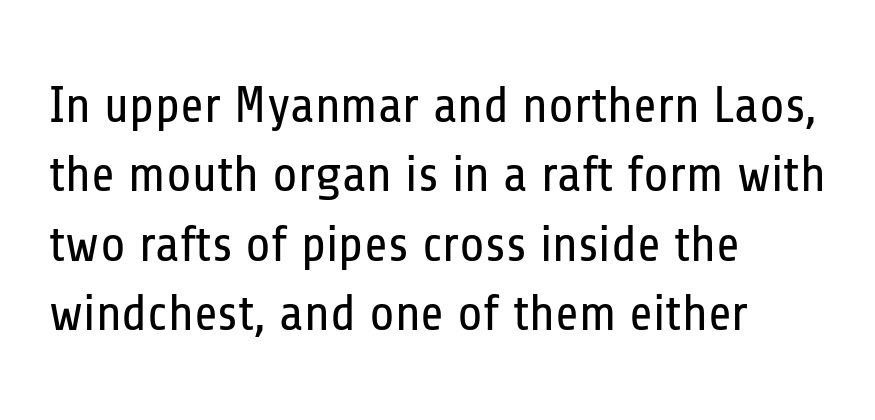
Q: Is the text bold? A: No.
Q: Is the text italic (slanted)? A: No, it is upright.
Q: Is the typeface a serif or a sans-serif typeface? A: Sans-serif.
Q: Is the text underlined? A: No.
Q: How is the paragraph aligned? A: Left-aligned.
Q: Is the spacing between letters normal or unusually wide? A: Normal.
Q: Is the spacing between lines tight, normal or loose? A: Normal.
Q: Width (condensed, normal, or wide)? A: Condensed.
Q: Stroke contrast? A: Low.
Q: x-height? A: Medium.
Q: Monospaced? A: No.
